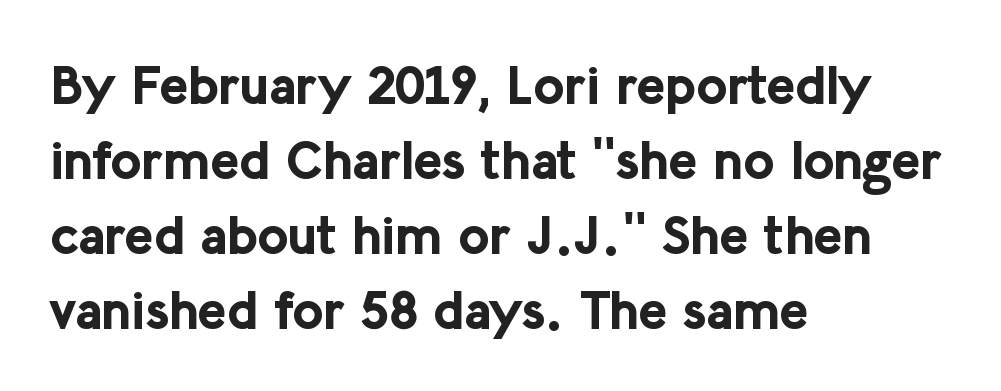
Q: Is the text bold? A: Yes.
Q: Is the text italic (slanted)? A: No, it is upright.
Q: Is the typeface a serif or a sans-serif typeface? A: Sans-serif.
Q: Is the text underlined? A: No.
Q: How is the paragraph aligned? A: Left-aligned.
Q: Is the spacing between letters normal or unusually wide? A: Normal.
Q: Is the spacing between lines tight, normal or loose? A: Normal.
Q: Width (condensed, normal, or wide)? A: Normal.
Q: Stroke contrast? A: Low.
Q: x-height? A: Medium.
Q: Monospaced? A: No.
